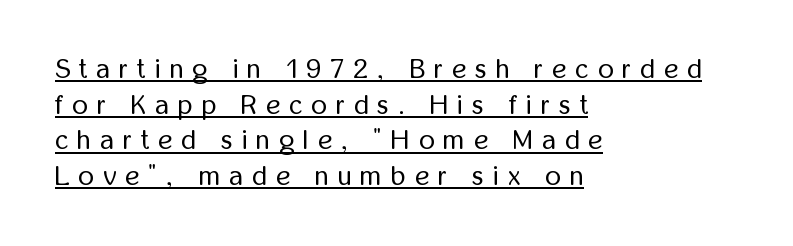
{"italic": "no", "bold": "no", "underline": "yes", "align": "left", "line_spacing": "normal", "line_spacing_ratio": 1.32, "letter_spacing": "wide", "letter_spacing_em": 0.34, "glyph_px": 27}
